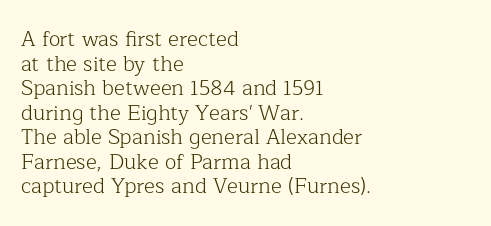
{"italic": "no", "bold": "no", "underline": "no", "align": "left", "line_spacing_ratio": 1.17, "letter_spacing": "normal", "letter_spacing_em": 0.0, "glyph_px": 21}
